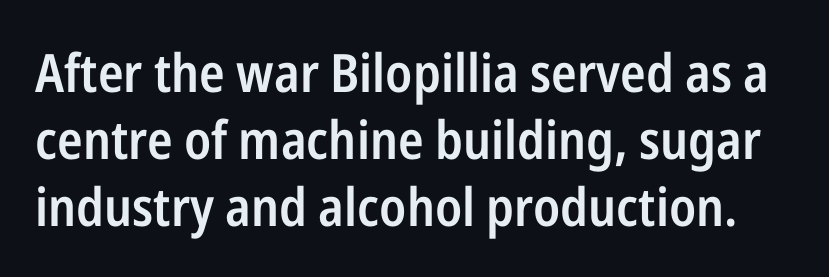
The image shows 53 px semibold, condensed sans-serif type, upright; set normal line spacing (1.26x), normal letter spacing, not underlined; low stroke contrast and a medium x-height.
